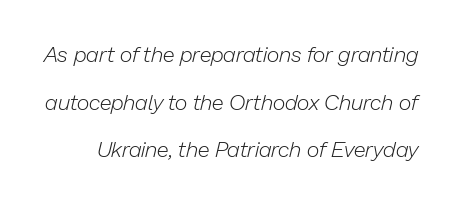
Q: Is the text bold? A: No.
Q: Is the text italic (slanted)? A: Yes, it leans right by about 13 degrees.
Q: Is the text underlined? A: No.
Q: Is the spacing between letters normal or unusually wide? A: Normal.
Q: Is the spacing between lines tight, normal or loose? A: Loose.
